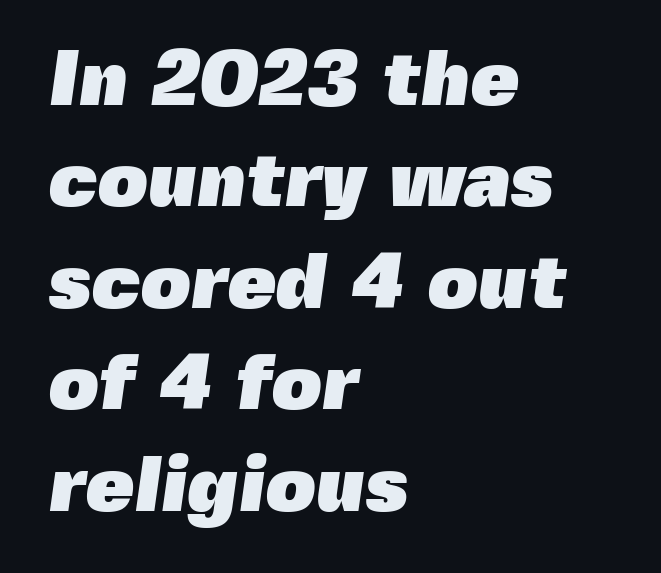
{"serif": "no", "bold": "yes", "weight": "heavy", "width": "normal", "x_height": "medium", "monospaced": "no", "underline": "no", "align": "left", "line_spacing": "normal", "line_spacing_ratio": 1.3, "letter_spacing": "normal", "letter_spacing_em": 0.0, "glyph_px": 78}
